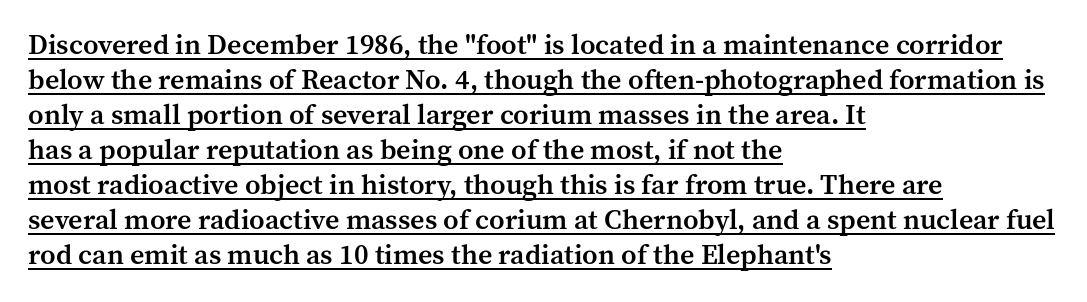
Q: Is the text bold? A: Semi-bold.
Q: Is the text italic (slanted)? A: No, it is upright.
Q: Is the typeface a serif or a sans-serif typeface? A: Serif.
Q: Is the text underlined? A: Yes.
Q: How is the paragraph aligned? A: Left-aligned.
Q: Is the spacing between letters normal or unusually wide? A: Normal.
Q: Is the spacing between lines tight, normal or loose? A: Normal.
Q: Width (condensed, normal, or wide)? A: Normal.
Q: Stroke contrast? A: Medium.
Q: x-height? A: Medium.
Q: Monospaced? A: No.
